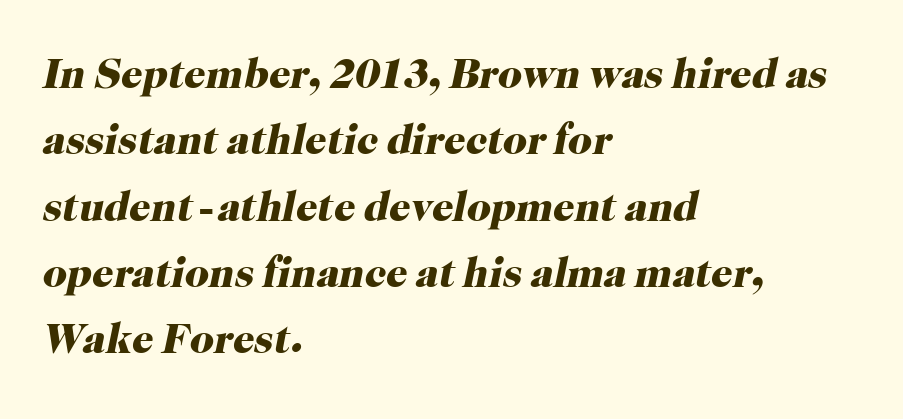
The passage shown stacks its lines at a standard gap. The horizontal fit of the characters is conventional and even. Chunky letters — that's bold for sure. The text block is weighted toward the left margin, trailing off unevenly rightward. Slant detected: the letters are inclined.
